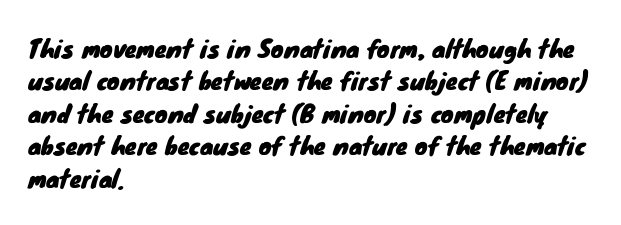
The image shows 24 px text type; set left-aligned, normal line spacing (1.35x), normal letter spacing, not underlined.
